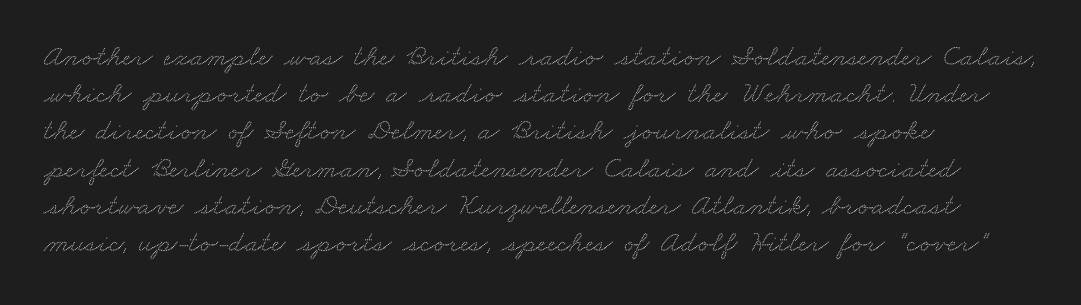
Between one letter and the next there's only the usual sliver of space. To sum up the face: it has serifs. The letters advance in unequal steps, a hallmark of proportional type. Has an underline been added? It has not. The lines are quadded left.
